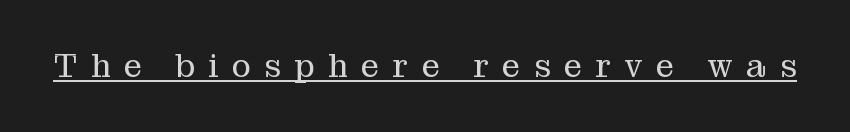
Think of a printed novel: that variable character pitch is what you see here. This is roman type, the default non-slanted kind. Is there an underline? Yes — a line sits under the letters. A typesetter would label this face a serif.
